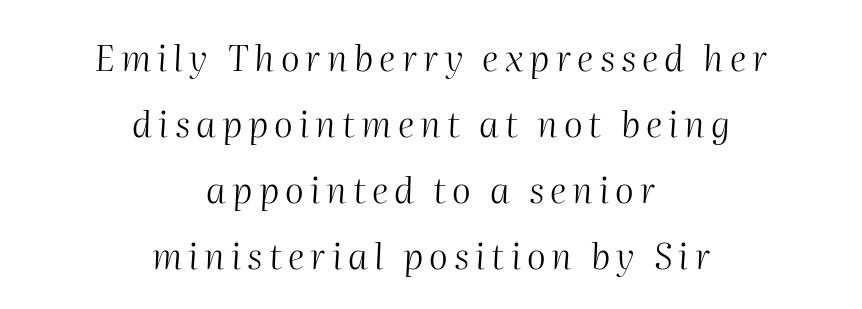
This is not heavy type; no bold has been used. In CSS terms this would be text-align: center. The string is rendered with underlining switched off. Slanted lettering throughout.
